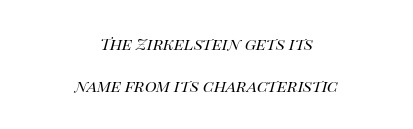
This rendering uses center alignment, leaving both contours irregular but symmetric. Successive baselines arrive slowly, with a big drop between each. Glance below the letters and you will spot only blank space. The passage shown is not bold in any degree.
